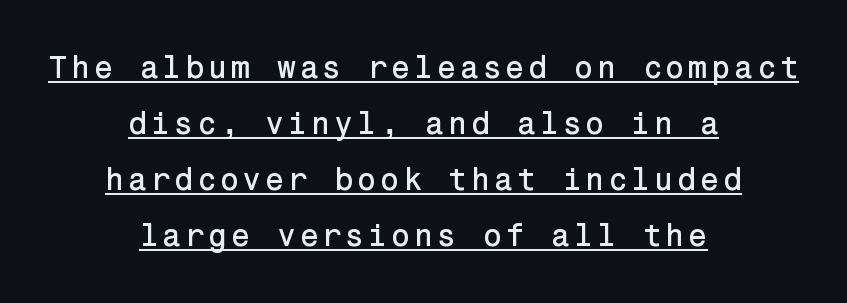
The image shows 31 px sans-serif type, upright; set centered, line spacing 1.81x, underlined; low stroke contrast and a medium x-height.
